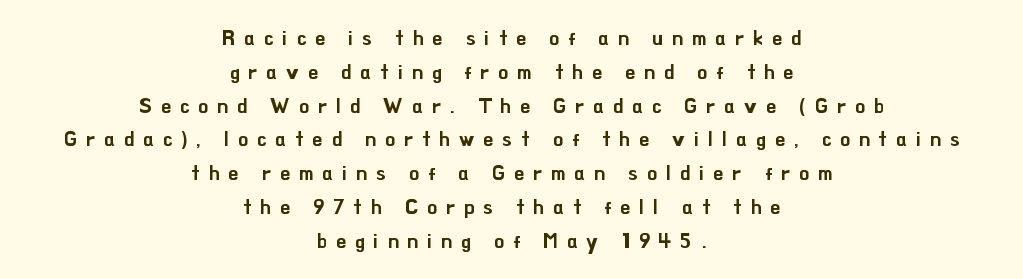
Short note: letters widely spaced. A typesetter would mark this as roman, not italic. The rendering uses a moderate line-height, typical for paragraphs. Short and long lines alike share a common midpoint.
